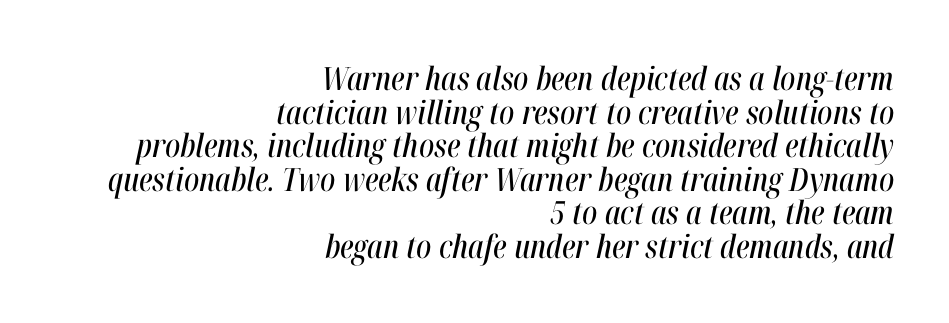
The image shows 32 px condensed type, italic (leaning right); set right-aligned, tight line spacing (1.05x), normal letter spacing, not underlined; high stroke contrast and a medium x-height.
